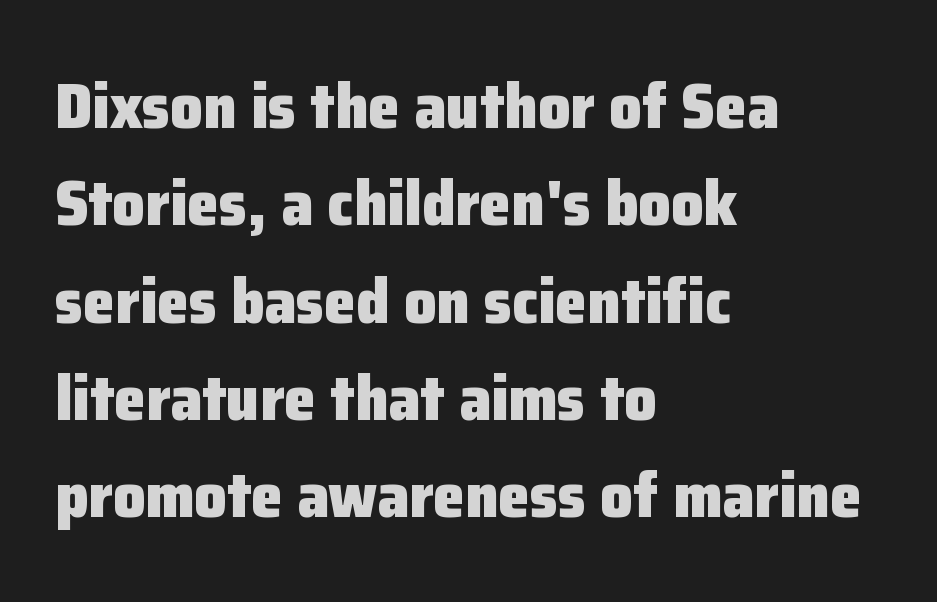
{"serif": "no", "italic": "no", "bold": "yes", "weight": "heavy", "width": "normal", "stroke_contrast": "low", "x_height": "medium", "monospaced": "no", "underline": "no", "align": "left", "line_spacing": "normal", "line_spacing_ratio": 1.52, "letter_spacing": "normal", "letter_spacing_em": 0.0, "glyph_px": 64}
